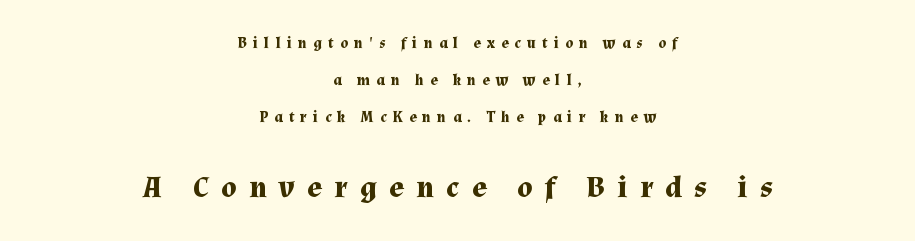
{"serif": "yes", "italic": "no", "bold": "yes", "weight": "bold", "width": "normal", "stroke_contrast": "medium", "x_height": "medium", "monospaced": "no", "underline": "no", "align": "center", "line_spacing": "loose", "line_spacing_ratio": 2.46, "letter_spacing": "wide", "letter_spacing_em": 0.42, "larger_block": "second", "size_ratio": 2.0, "glyph_px": 30}
